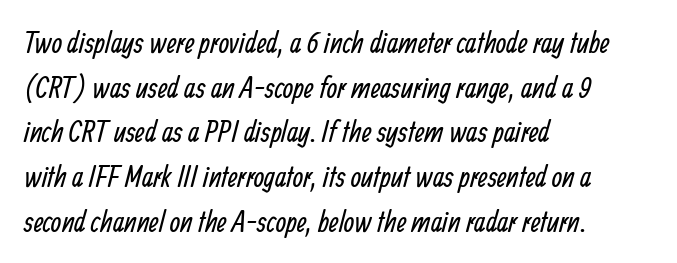
Stroke terminals: plain, sans-serif. A quiet, ordinary-to-light weight characterises the typeface. The foot of each line stays bare and open. Looks like regular typesetting: each glyph gets only the width it needs.
